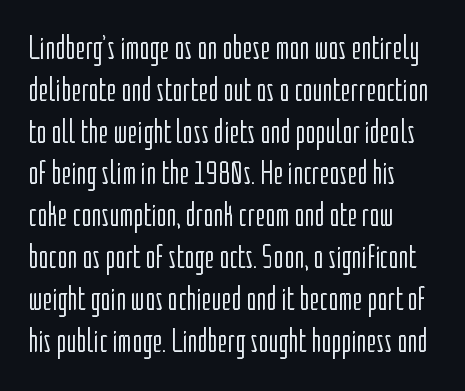
Is this a fixed-width face? No — the glyphs have proportional, varying widths. Honestly, the letter spacing is just normal — you wouldn't notice it. Ascenders rise straight up at ninety degrees. Vertical stems look standard width or narrower in stroke. Classification — sans serif. The lines are quadded left.
